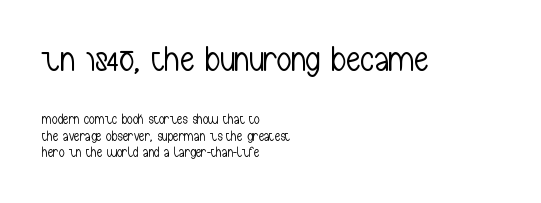
The typeface chosen for these lines omits serifs. Line starts are locked; line ends wander. Note: larger setting up top, smaller setting below. Descender tails drop into unmarked territory. Look at the tracking — it's just the regular setting, nothing added. Posture: upright roman.
